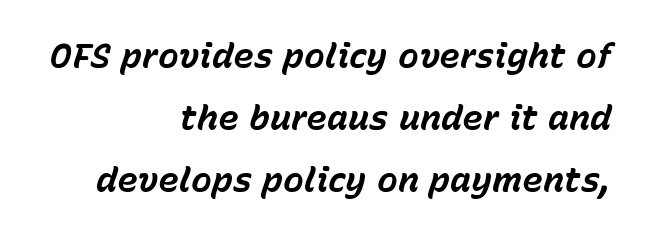
{"italic": "yes", "lean": "right", "slant_degrees": 15, "bold": "yes", "weight": "bold", "width": "normal", "stroke_contrast": "low", "x_height": "medium", "monospaced": "no", "underline": "no", "align": "right", "line_spacing_ratio": 1.77, "letter_spacing": "normal", "letter_spacing_em": 0.0, "glyph_px": 35}
